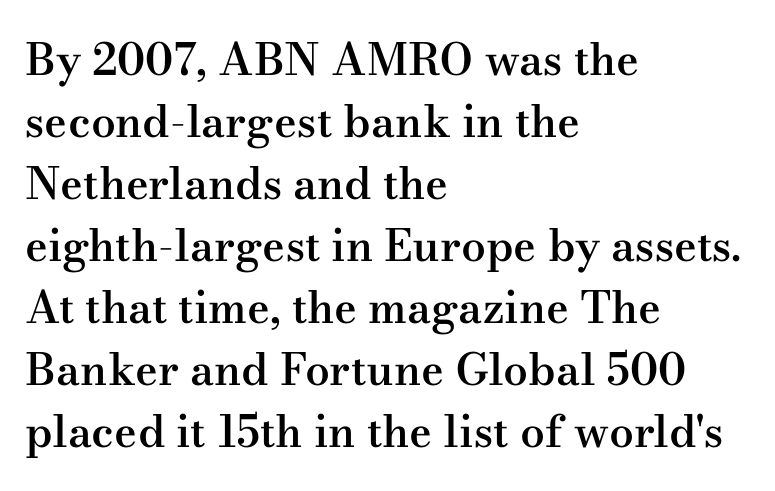
The image shows 44 px semibold, wide serif type, upright; set left-aligned, normal line spacing (1.41x), normal letter spacing, not underlined; medium stroke contrast and a small x-height.
